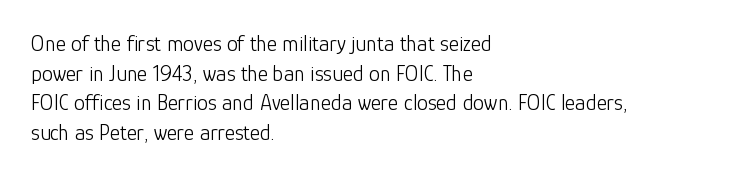
Unmarked baselines from the first word to the last. The designer left line spacing at the default. The rendering anchors every line to the left-hand side. The gaps between neighbouring characters are ordinary and unremarkable. The type sits square on the baseline with zero lean.
